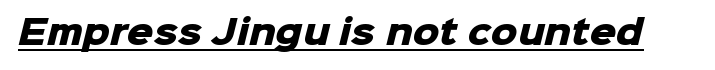
{"serif": "no", "bold": "yes", "weight": "heavy", "width": "normal", "stroke_contrast": "low", "x_height": "medium", "monospaced": "no", "underline": "yes", "letter_spacing": "normal", "letter_spacing_em": 0.0, "glyph_px": 33}
